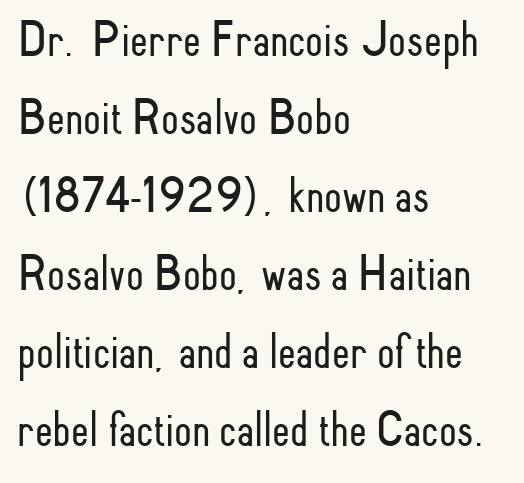
The image shows 51 px light, condensed sans-serif type, upright; set left-aligned, normal line spacing (1.53x), normal letter spacing, not underlined; low stroke contrast and a small x-height.
